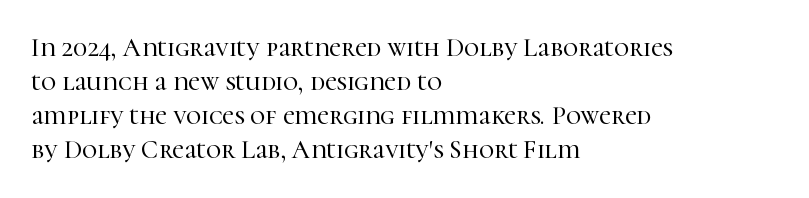
The image shows 26 px text type, upright; set left-aligned, normal line spacing (1.31x), normal letter spacing, not underlined.
